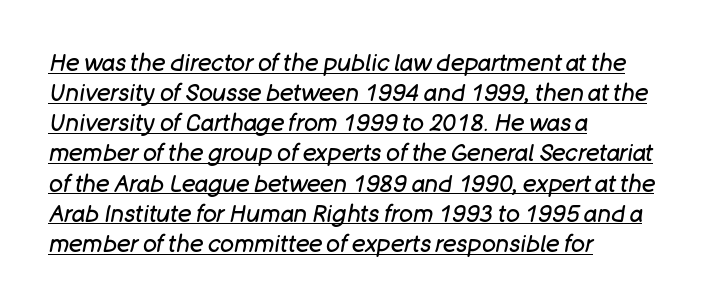
Visually the block forms a straight wall on the left and a jagged coastline on the right. The gaps between neighbouring characters are ordinary and unremarkable. These glyphs show unthickened strokes, regular width or finer. The typesetter has applied underlining to the passage shown. The face used here has a pronounced slope to its letters. This sample keeps an unexceptional amount of space between lines.
